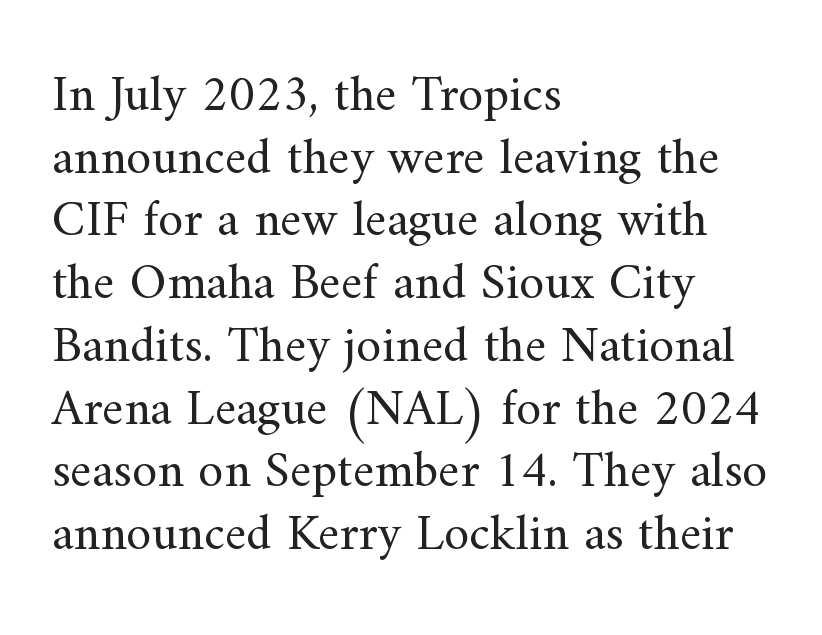
Looks like regular typesetting: each glyph gets only the width it needs. Short note: letters normally spaced. The strokes carry an ordinary text weight at most. In terms of letterform style, serifs are clearly present.
